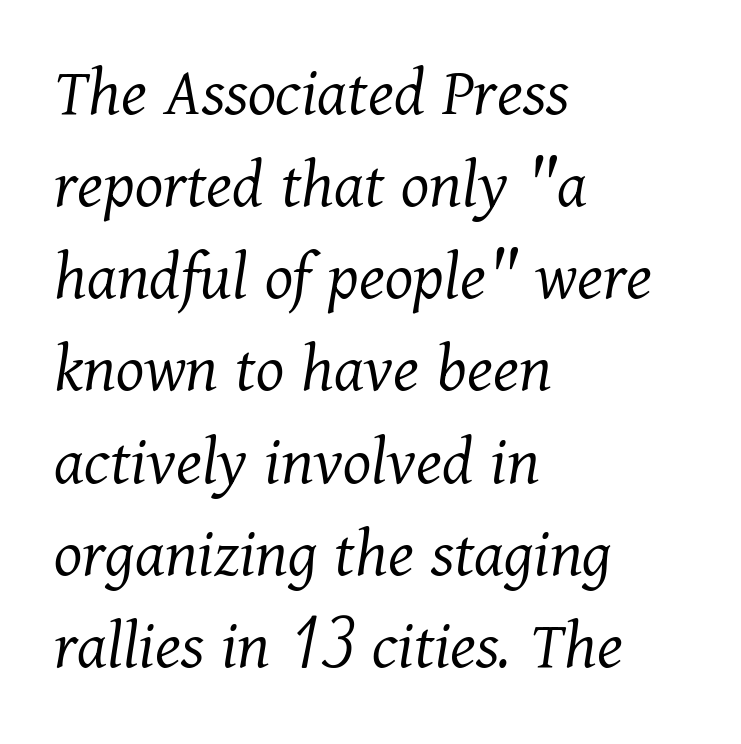
Q: Is the text bold? A: No.
Q: Is the text italic (slanted)? A: Yes, it leans right by about 11 degrees.
Q: Is the typeface a serif or a sans-serif typeface? A: Serif.
Q: Is the text underlined? A: No.
Q: How is the paragraph aligned? A: Left-aligned.
Q: Is the spacing between letters normal or unusually wide? A: Normal.
Q: Is the spacing between lines tight, normal or loose? A: Normal.
Q: Width (condensed, normal, or wide)? A: Normal.
Q: Stroke contrast? A: Medium.
Q: x-height? A: Medium.
Q: Monospaced? A: No.
